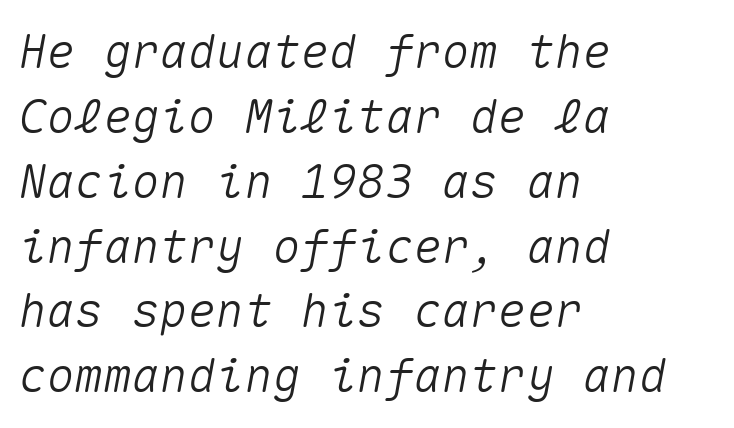
The image shows 47 px text type, italic (leaning right), monospaced; set left-aligned, normal line spacing (1.38x), normal letter spacing, not underlined; medium stroke contrast and a medium x-height.
